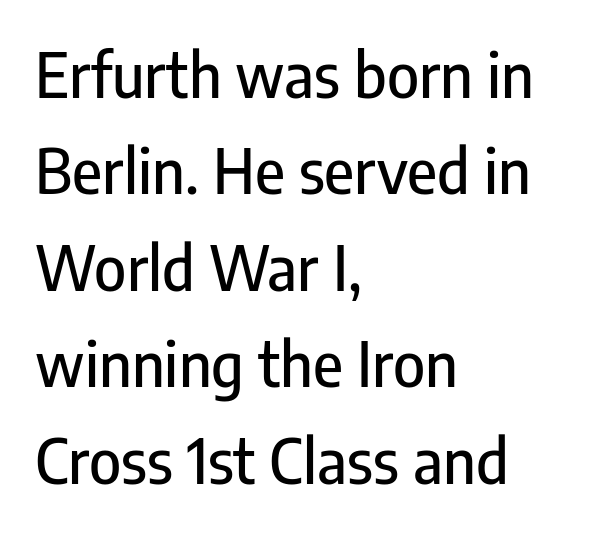
The type family on display is of the sans-serif kind. Compared with typical body copy, the letter spacing here is the same. Honestly, there is no underline to notice here at all. Italic: no, the glyphs are upright roman. Note the varied advance widths — an 'i' is clearly narrower than an 'm'.
